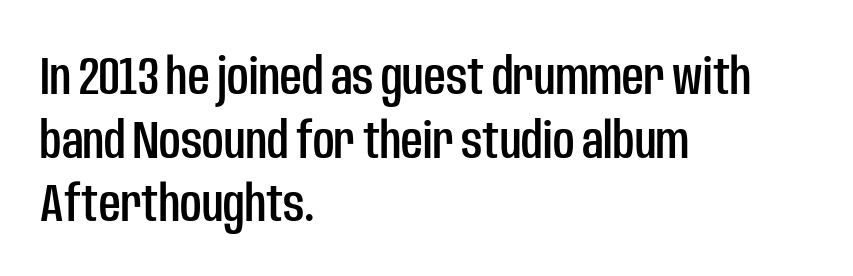
Q: Is the text italic (slanted)? A: No, it is upright.
Q: Is the typeface a serif or a sans-serif typeface? A: Sans-serif.
Q: Is the text underlined? A: No.
Q: How is the paragraph aligned? A: Left-aligned.
Q: Is the spacing between letters normal or unusually wide? A: Normal.
Q: Width (condensed, normal, or wide)? A: Condensed.
Q: Stroke contrast? A: Low.
Q: x-height? A: Large.
Q: Monospaced? A: No.
